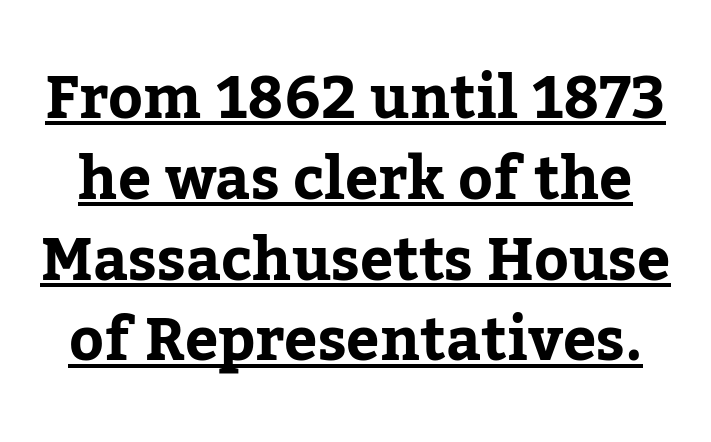
Do the characters align in a grid? No, the font is proportional. The letterforms sit shoulder to shoulder at normal distance. Reading down the column, the eye jumps a familiar distance to each next line. Italic: no, the glyphs are upright roman. A serif font was chosen for this passage.
